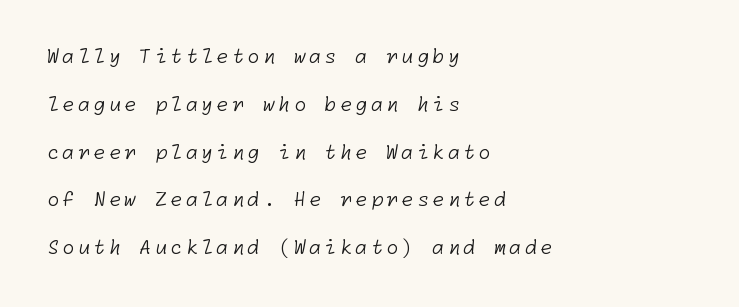
Q: Is the text bold? A: No.
Q: Is the text underlined? A: No.
Q: How is the paragraph aligned? A: Left-aligned.
Q: Is the spacing between lines tight, normal or loose? A: Loose.
